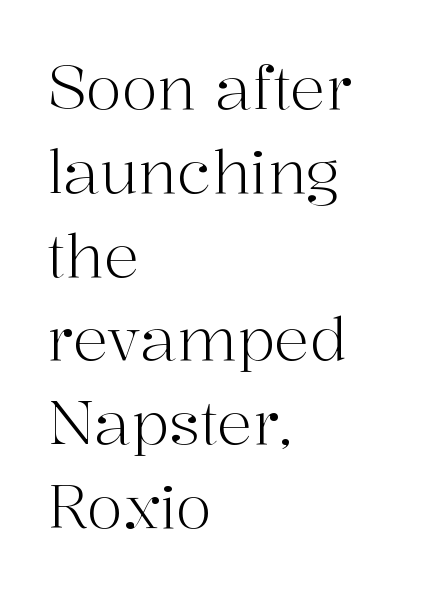
Serif or sans? Serif — the stroke terminals have little feet. These lines are rendered in a variable-pitch font. Short note: letters normally spaced. Reading down the block, your eye returns to a fixed left position each line. The area under the type is left untouched.
